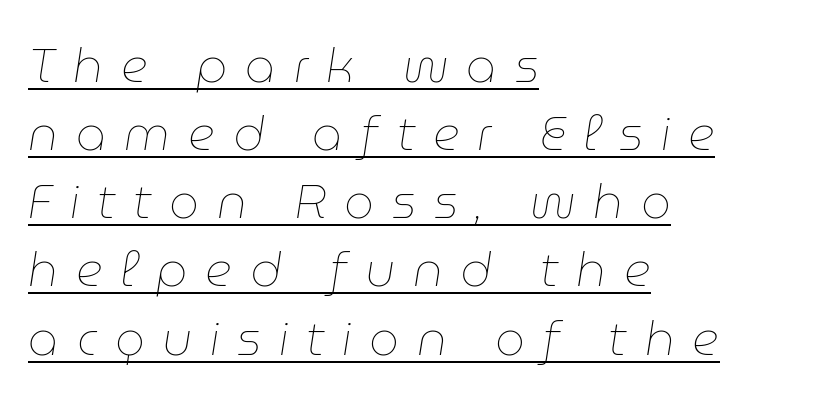
{"italic": "yes", "lean": "right", "slant_degrees": 9, "bold": "no", "weight": "thin", "width": "normal", "stroke_contrast": "low", "x_height": "medium", "monospaced": "no", "underline": "yes", "align": "left", "line_spacing": "normal", "line_spacing_ratio": 1.45, "letter_spacing": "wide", "letter_spacing_em": 0.38, "glyph_px": 47}
